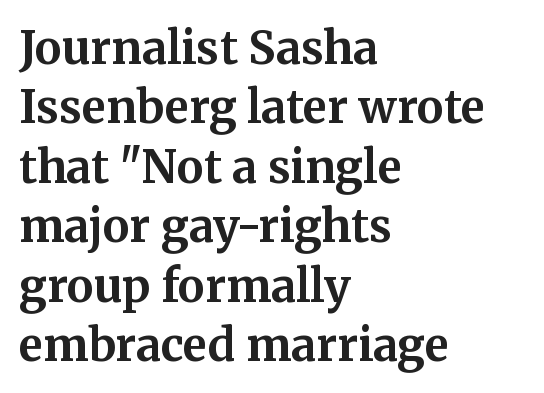
The axis of the letterforms is exactly vertical. Examine the stroke ends and you'll spot serifs. Its strokes are broad and dark, the hallmark of bold type. The rendering keeps characters at their native spacing. This rendering uses left alignment, leaving the right contour irregular. Words float on clear page, feet unadorned.
